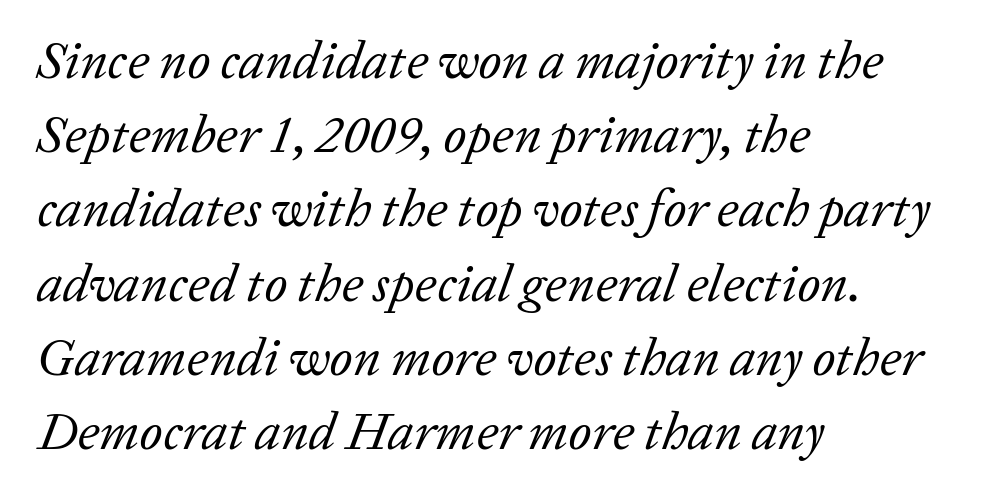
The image shows 53 px regular-weight serif type, italic (leaning right); set left-aligned, normal line spacing (1.4x), normal letter spacing, not underlined; low stroke contrast and a medium x-height.
